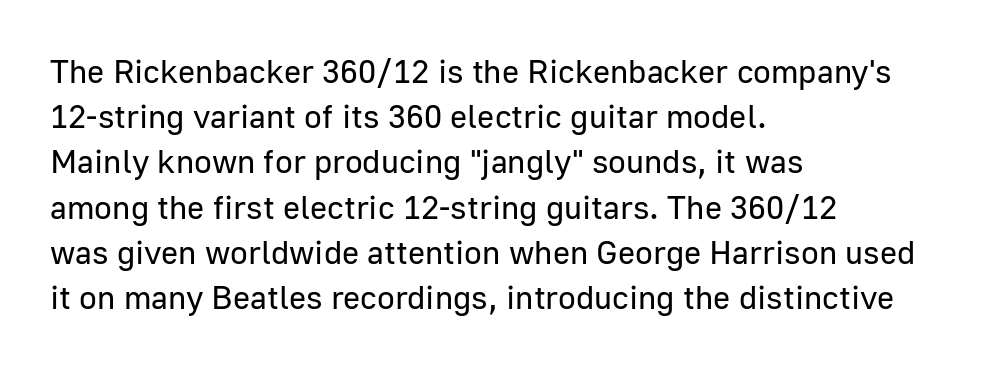
Varying glyph widths throughout — classic text-font behaviour. Underline: absent. The line texture is even and compact thanks to regular tracking. Does the type have serifs? No, each stem ends abruptly. What's the leading like? Ordinary, nothing unusual.
